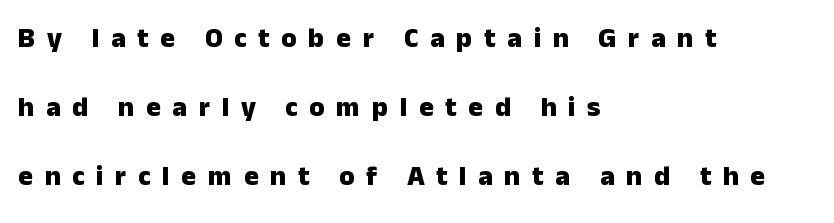
The letters stand straight up with perfectly vertical stems. The zone under the glyphs is completely vacant. Is there much room between lines? Yes — plenty of vertical air separates them. Do the characters align in a grid? No, the font is proportional. The glyphs in this specimen are sans serif. Look at the stroke-to-counter ratio: heavy, a bold.
